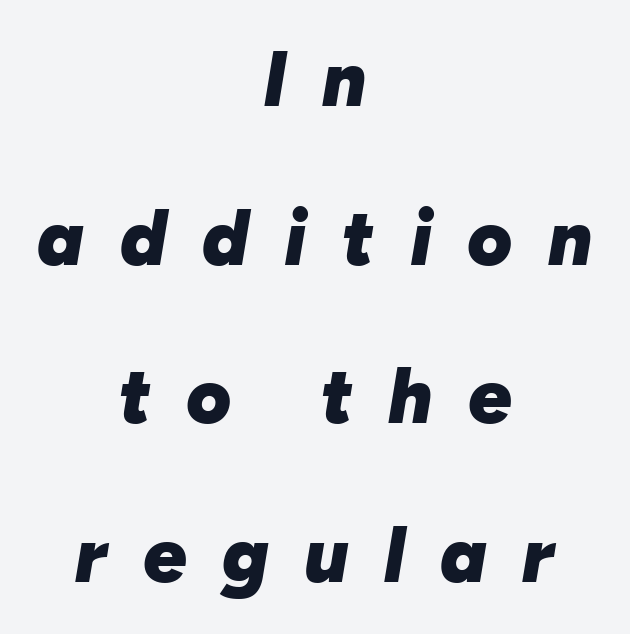
{"italic": "yes", "lean": "right", "slant_degrees": 10, "bold": "yes", "weight": "heavy", "width": "normal", "stroke_contrast": "low", "x_height": "medium", "monospaced": "no", "underline": "no", "align": "center", "line_spacing": "loose", "line_spacing_ratio": 2.06, "letter_spacing": "wide", "letter_spacing_em": 0.46, "glyph_px": 77}
